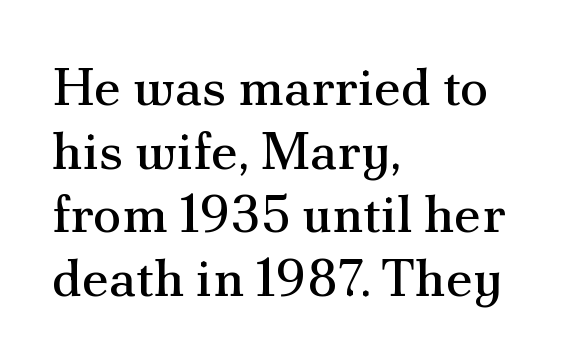
Q: Is the text bold? A: No.
Q: Is the text italic (slanted)? A: No, it is upright.
Q: Is the typeface a serif or a sans-serif typeface? A: Serif.
Q: Is the text underlined? A: No.
Q: How is the paragraph aligned? A: Left-aligned.
Q: Is the spacing between letters normal or unusually wide? A: Normal.
Q: Width (condensed, normal, or wide)? A: Normal.
Q: Stroke contrast? A: Medium.
Q: x-height? A: Small.
Q: Monospaced? A: No.
